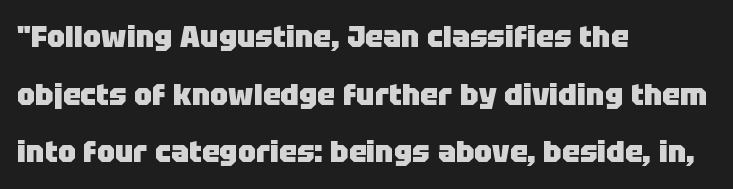
The image shows 30 px heavy sans-serif type, upright; set left-aligned, loose line spacing (1.92x), normal letter spacing, not underlined; low stroke contrast and a large x-height.
